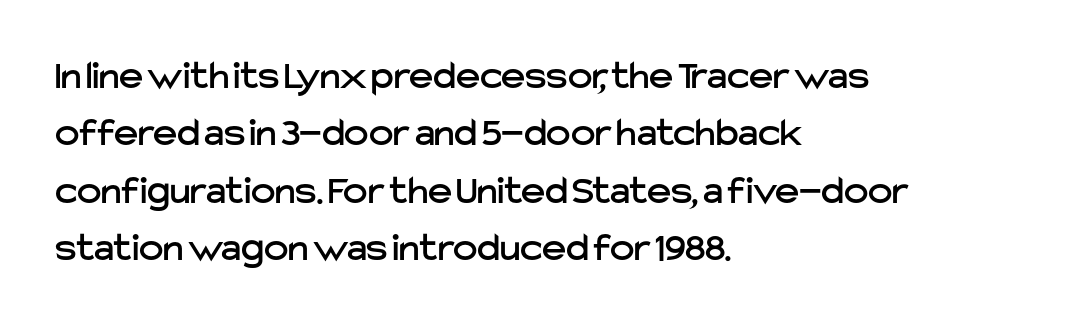
Each new line begins a customary step beneath the previous one. The rendering uses natural spacing where letterforms have individual widths. This sample uses a sans-serif face. These lines are set flush left with a ragged right edge.
